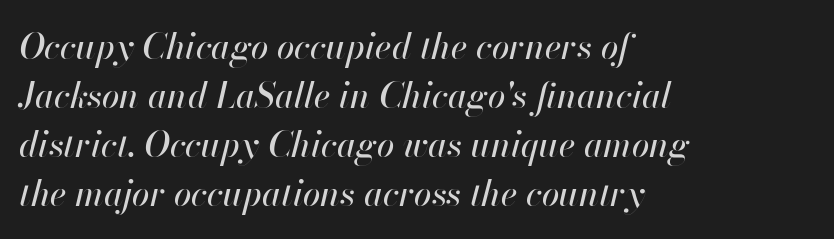
The image shows 35 px text type, italic (leaning right); set left-aligned, normal line spacing (1.4x), normal letter spacing, not underlined; high stroke contrast and a small x-height.
